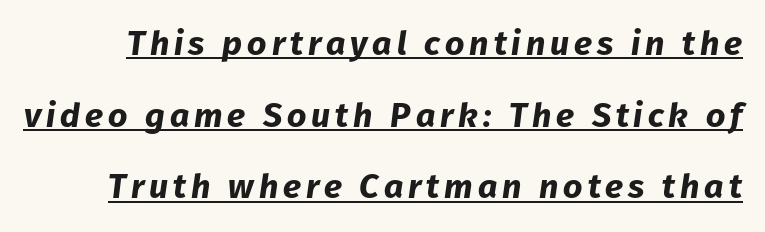
{"italic": "yes", "lean": "right", "slant_degrees": 8, "bold": "yes", "weight": "bold", "width": "normal", "stroke_contrast": "low", "x_height": "medium", "monospaced": "no", "underline": "yes", "line_spacing": "loose", "line_spacing_ratio": 2.11, "glyph_px": 34}
